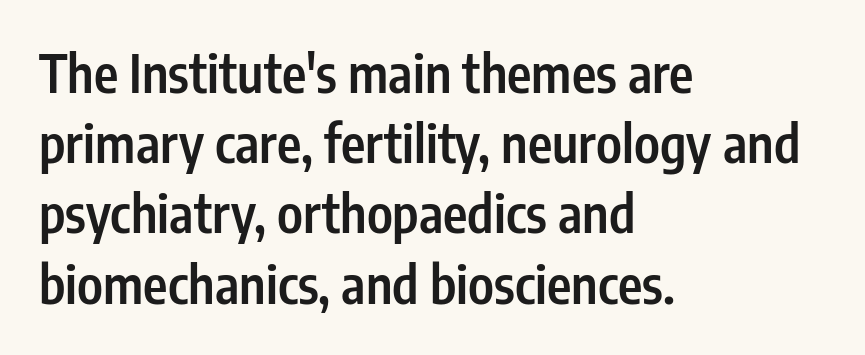
Character widths vary here, with narrow letters taking less room than wide ones. Characters remain perfectly vertical along every line. Underlining? Definitely not there. How are the letters spaced? Ordinarily, with no added tracking.
